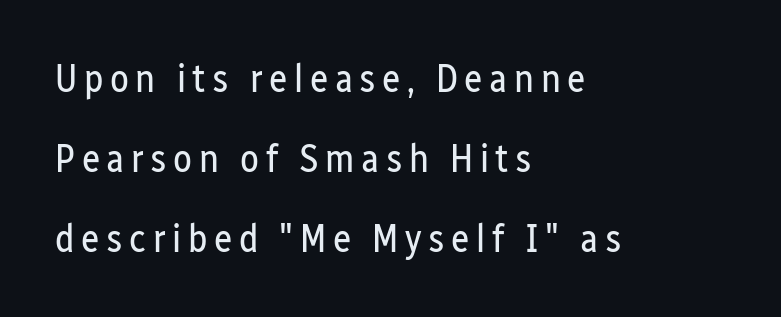
Q: Is the text bold? A: No.
Q: Is the text italic (slanted)? A: No, it is upright.
Q: Is the typeface a serif or a sans-serif typeface? A: Sans-serif.
Q: Is the text underlined? A: No.
Q: How is the paragraph aligned? A: Left-aligned.
Q: Is the spacing between lines tight, normal or loose? A: Loose.
Q: Width (condensed, normal, or wide)? A: Condensed.
Q: Stroke contrast? A: Low.
Q: x-height? A: Medium.
Q: Monospaced? A: No.
